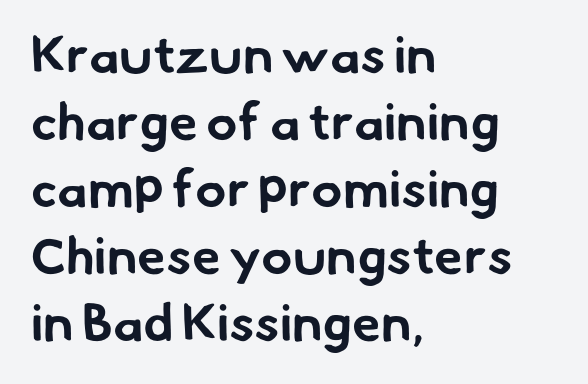
The image shows 52 px bold sans-serif type; set left-aligned, normal line spacing (1.29x), normal letter spacing, not underlined; low stroke contrast and a small x-height.
